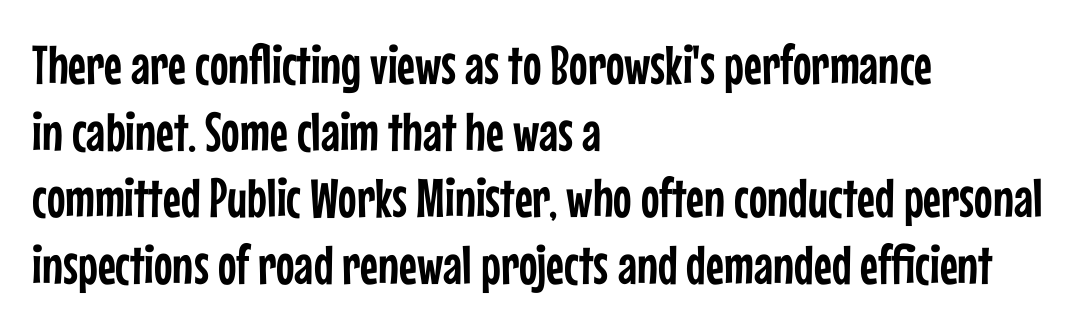
The image shows 55 px condensed sans-serif type, upright; set left-aligned, line spacing 1.21x, normal letter spacing, not underlined; low stroke contrast and a medium x-height.
